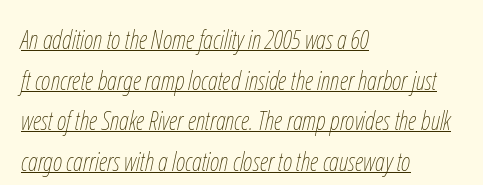
The image shows 26 px text type, italic (leaning right); set left-aligned, normal line spacing (1.56x), normal letter spacing, underlined.
